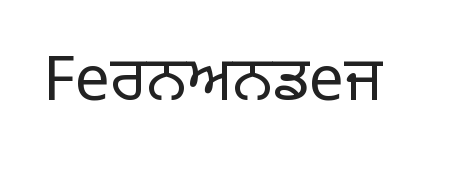
Underlining? Definitely not there. The text was rendered using a sans face with plain stroke endings. This is not heavy type; no bold has been used. The typography opts for an upright posture over an oblique one. Words appear dense and cohesive because spacing is normal. Each letter keeps its own natural width here, so spacing adapts to shape.
